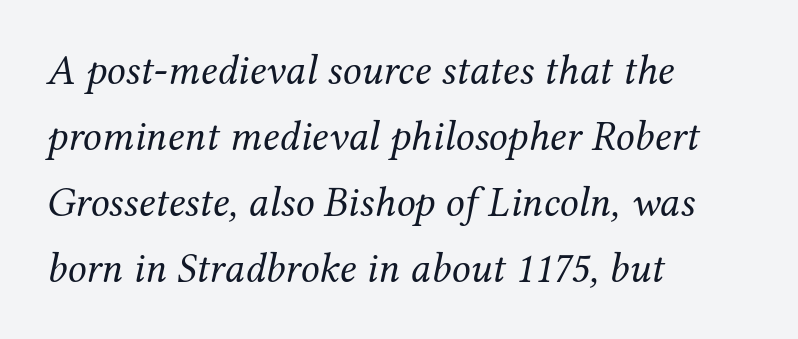
{"serif": "yes", "italic": "yes", "lean": "right", "slant_degrees": 12, "bold": "no", "weight": "regular", "width": "normal", "stroke_contrast": "medium", "x_height": "medium", "monospaced": "no", "underline": "no", "align": "left", "line_spacing": "normal", "line_spacing_ratio": 1.57, "letter_spacing": "normal", "letter_spacing_em": 0.0, "glyph_px": 42}
